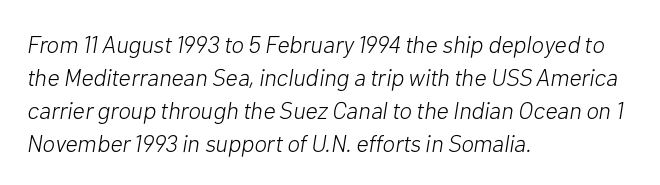
Q: Is the text bold? A: No.
Q: Is the text italic (slanted)? A: Yes, it leans right by about 10 degrees.
Q: Is the text underlined? A: No.
Q: How is the paragraph aligned? A: Left-aligned.
Q: Is the spacing between letters normal or unusually wide? A: Normal.
Q: Is the spacing between lines tight, normal or loose? A: Normal.
